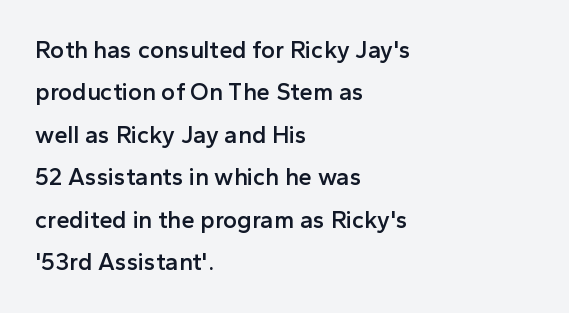
{"italic": "no", "bold": "semi", "underline": "no", "align": "left", "line_spacing_ratio": 1.77, "letter_spacing": "normal", "letter_spacing_em": 0.0, "glyph_px": 24}
